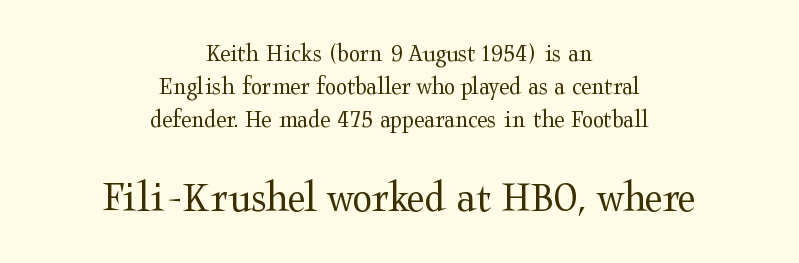
The image shows 45 px regular-weight, wide serif type, upright; set centered, normal line spacing (1.26x), normal letter spacing, not underlined; the second (bottom) block is 1.73x larger; medium stroke contrast and a medium x-height.
